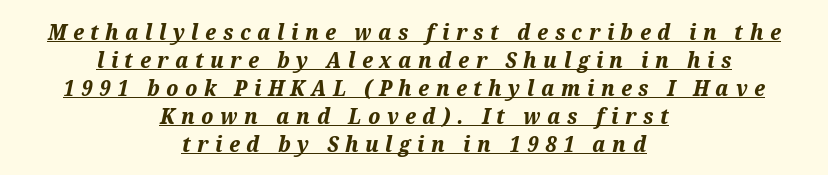
Q: Is the text bold? A: Yes.
Q: Is the text italic (slanted)? A: Yes, it leans right by about 12 degrees.
Q: Is the text underlined? A: Yes.
Q: How is the paragraph aligned? A: Centered.
Q: Is the spacing between letters normal or unusually wide? A: Unusually wide.
Q: Is the spacing between lines tight, normal or loose? A: Normal.
